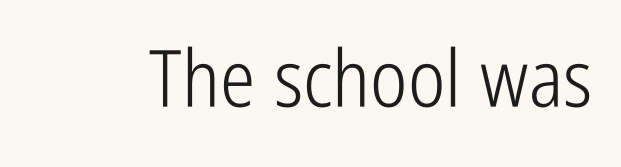
The image shows 79 px light, condensed sans-serif type, upright; set normal letter spacing, not underlined; low stroke contrast and a medium x-height.
